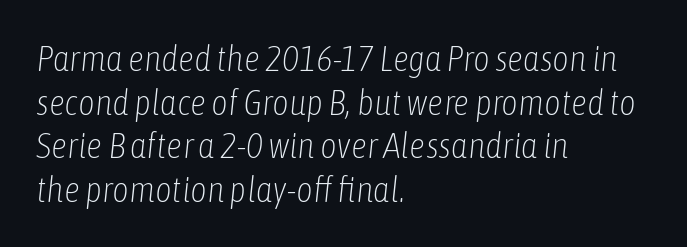
{"italic": "yes", "lean": "right", "slant_degrees": 6, "bold": "no", "weight": "light", "width": "condensed", "stroke_contrast": "low", "x_height": "medium", "monospaced": "no", "underline": "no", "align": "left", "line_spacing_ratio": 1.21, "letter_spacing": "normal", "letter_spacing_em": 0.0, "glyph_px": 36}
